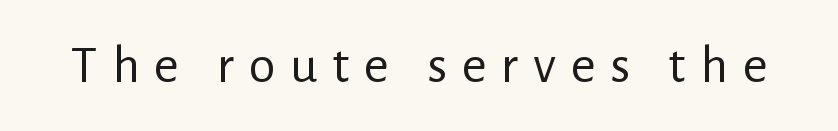
Q: Is the text bold? A: No.
Q: Is the text italic (slanted)? A: No, it is upright.
Q: Is the typeface a serif or a sans-serif typeface? A: Sans-serif.
Q: Is the text underlined? A: No.
Q: Is the spacing between letters normal or unusually wide? A: Unusually wide.
Q: Width (condensed, normal, or wide)? A: Normal.
Q: Stroke contrast? A: Low.
Q: x-height? A: Medium.
Q: Monospaced? A: No.
